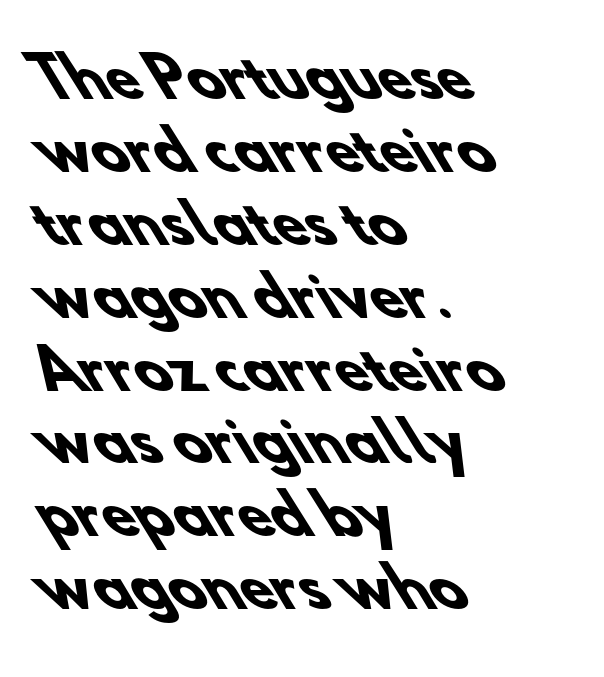
Q: Is the text bold? A: Yes.
Q: Is the typeface a serif or a sans-serif typeface? A: Sans-serif.
Q: Is the text underlined? A: No.
Q: How is the paragraph aligned? A: Left-aligned.
Q: Is the spacing between letters normal or unusually wide? A: Normal.
Q: Is the spacing between lines tight, normal or loose? A: Normal.
Q: Width (condensed, normal, or wide)? A: Normal.
Q: Stroke contrast? A: Low.
Q: x-height? A: Small.
Q: Monospaced? A: No.
